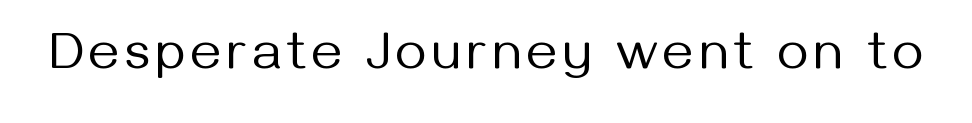
The image shows 53 px regular-weight sans-serif type, upright; set not underlined; medium stroke contrast and a medium x-height.
